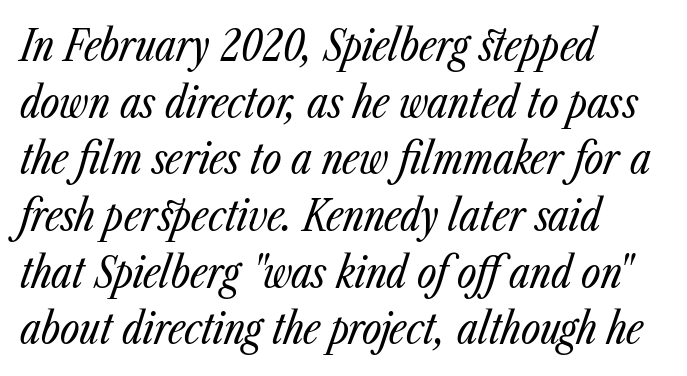
Any mark beneath the type? The region is blank. The passage shown leans; its letterforms are oblique. Think standard paragraph weight, or any step lighter than that. Is this a fixed-width face? No — the glyphs have proportional, varying widths. Caption: standard tracking, unaltered. A classic flush-left, rag-right setting is used for this passage.
